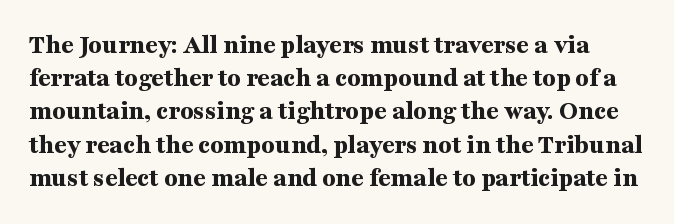
{"italic": "no", "bold": "yes", "underline": "no", "line_spacing_ratio": 1.23, "letter_spacing": "normal", "letter_spacing_em": 0.0, "glyph_px": 27}
